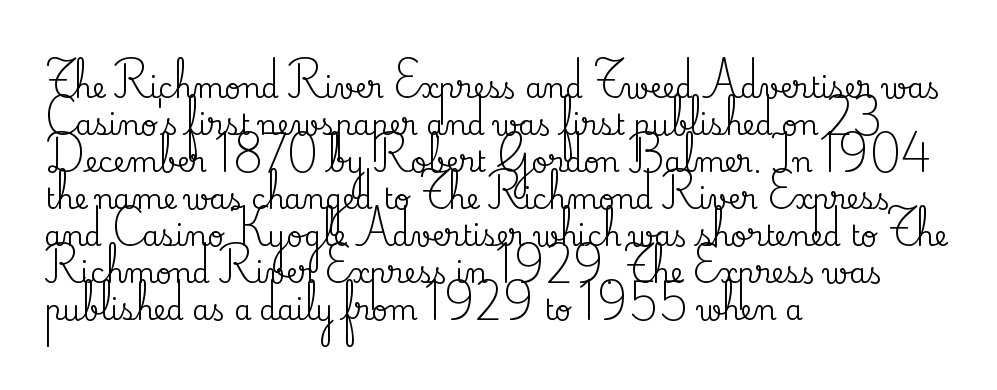
The lines in this sample share a left origin and differ only in where they stop. Only glyphs here, with clear space below each row. Glyph-to-glyph distance matches everyday printed text. Check where the strokes stop: tiny serifs finish them off. Is this a fixed-width face? No — the glyphs have proportional, varying widths.
